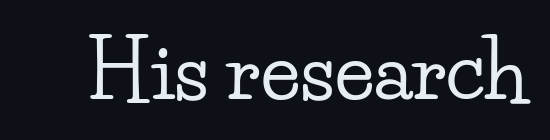
Words float on clear page, feet unadorned. The characters display serif detailing at their extremities. This sample uses an upright cut, with every glyph sitting square on the baseline. Character widths vary here, with narrow letters taking less room than wide ones. Words appear dense and cohesive because spacing is normal.
